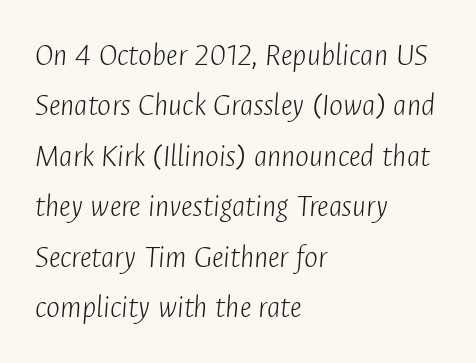
The image shows 33 px light, condensed type, italic (leaning right); set left-aligned, normal line spacing (1.53x), normal letter spacing, not underlined; low stroke contrast and a medium x-height.
